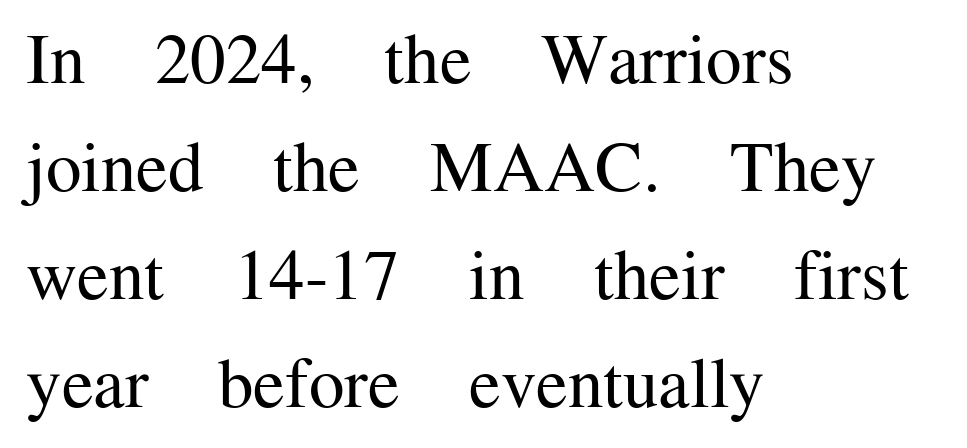
The image shows 71 px regular-weight serif type, upright; set left-aligned, normal line spacing (1.52x), normal letter spacing, not underlined; medium stroke contrast and a medium x-height.
